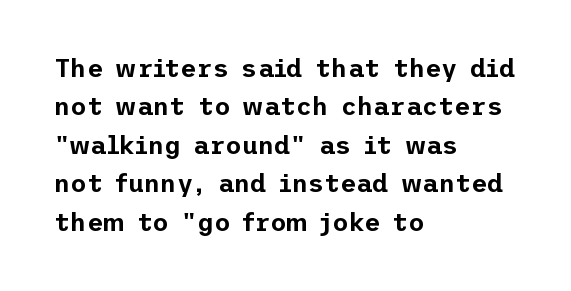
Q: Is the text italic (slanted)? A: No, it is upright.
Q: Is the text underlined? A: No.
Q: How is the paragraph aligned? A: Left-aligned.
Q: Is the spacing between letters normal or unusually wide? A: Normal.
Q: Is the spacing between lines tight, normal or loose? A: Normal.
